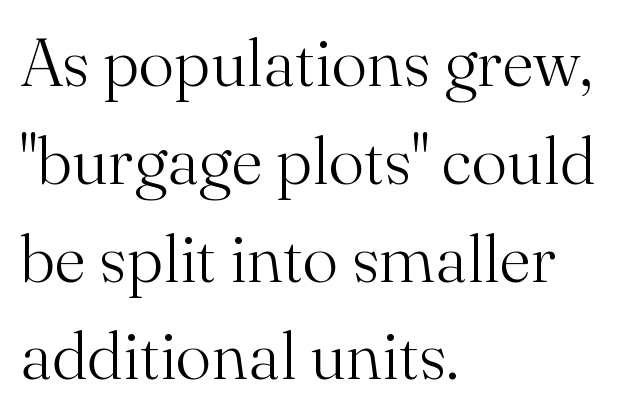
{"serif": "yes", "italic": "no", "bold": "no", "weight": "light", "width": "normal", "stroke_contrast": "medium", "x_height": "small", "monospaced": "no", "underline": "no", "align": "left", "line_spacing": "normal", "line_spacing_ratio": 1.46, "letter_spacing": "normal", "letter_spacing_em": 0.0, "glyph_px": 67}
